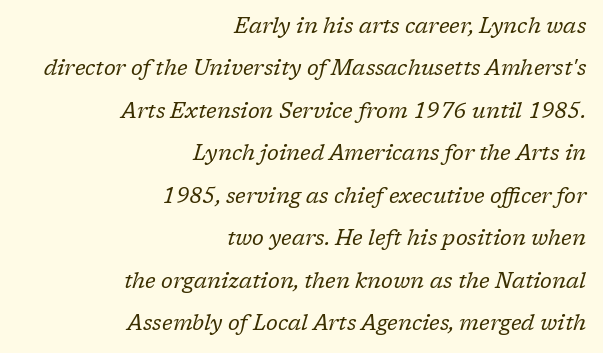
Q: Is the text bold? A: No.
Q: Is the text italic (slanted)? A: Yes, it leans right by about 17 degrees.
Q: Is the text underlined? A: No.
Q: How is the paragraph aligned? A: Right-aligned.
Q: Is the spacing between letters normal or unusually wide? A: Normal.
Q: Is the spacing between lines tight, normal or loose? A: Loose.
